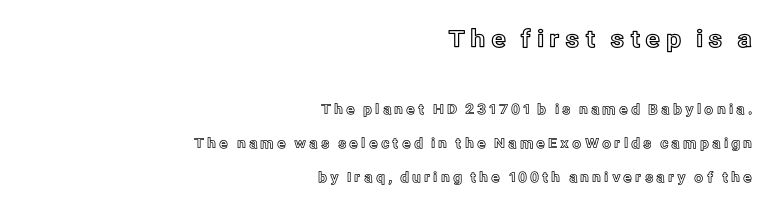
Q: Is the text italic (slanted)? A: No, it is upright.
Q: Is the text underlined? A: No.
Q: How is the paragraph aligned? A: Right-aligned.
Q: Is the spacing between letters normal or unusually wide? A: Unusually wide.
Q: Is the spacing between lines tight, normal or loose? A: Loose.
Q: Which block of text is set in a larger size, the first (top) or the second (bottom)? A: The first (top) one.
